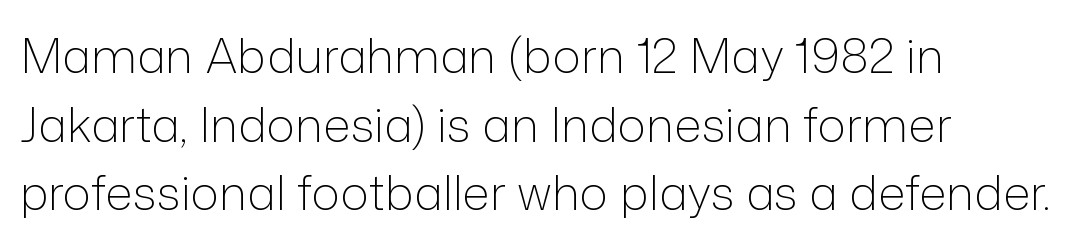
The image shows 48 px light sans-serif type, upright; set left-aligned, normal line spacing (1.43x), normal letter spacing, not underlined; low stroke contrast and a medium x-height.
